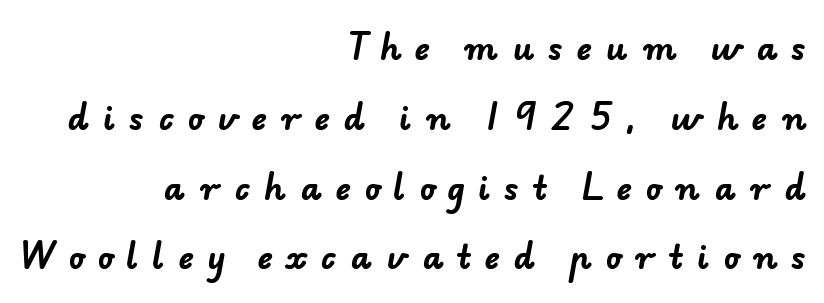
Q: Is the text bold? A: Yes.
Q: Is the typeface a serif or a sans-serif typeface? A: Sans-serif.
Q: Is the text underlined? A: No.
Q: How is the paragraph aligned? A: Right-aligned.
Q: Is the spacing between letters normal or unusually wide? A: Unusually wide.
Q: Is the spacing between lines tight, normal or loose? A: Loose.
Q: Width (condensed, normal, or wide)? A: Normal.
Q: Stroke contrast? A: Low.
Q: x-height? A: Small.
Q: Monospaced? A: No.
